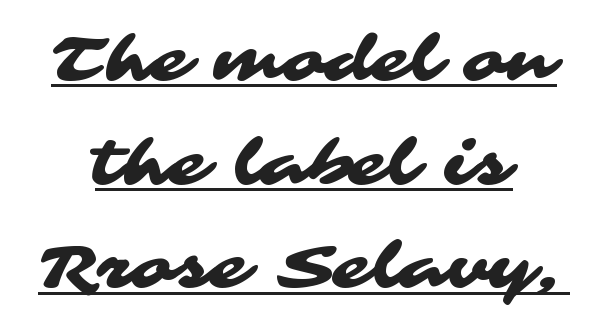
{"serif": "no", "width": "wide", "stroke_contrast": "medium", "x_height": "medium", "monospaced": "no", "underline": "yes", "align": "center", "line_spacing": "normal", "line_spacing_ratio": 1.67, "letter_spacing": "normal", "letter_spacing_em": 0.0, "glyph_px": 62}
